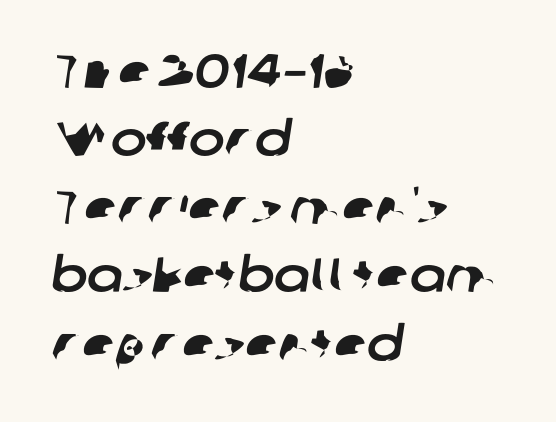
Q: Is the typeface a serif or a sans-serif typeface? A: Sans-serif.
Q: Is the text underlined? A: No.
Q: How is the paragraph aligned? A: Left-aligned.
Q: Is the spacing between letters normal or unusually wide? A: Normal.
Q: Is the spacing between lines tight, normal or loose? A: Normal.
Q: Width (condensed, normal, or wide)? A: Normal.
Q: Stroke contrast? A: Low.
Q: x-height? A: Medium.
Q: Monospaced? A: No.
